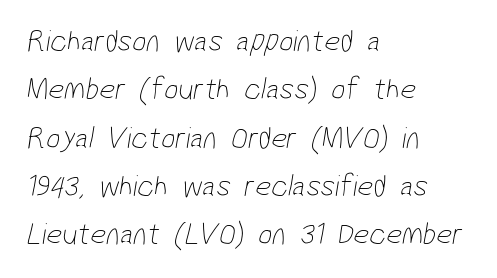
You could not count columns in this text — the font is proportionally spaced. The designer left line spacing at the default. Lines of text with bare space underneath. What stands out about the letter spacing? Nothing — it is the standard amount.
